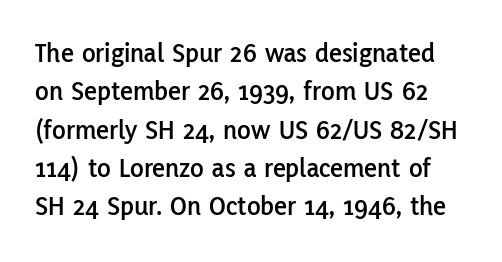
{"serif": "no", "italic": "no", "width": "normal", "stroke_contrast": "low", "x_height": "medium", "monospaced": "no", "underline": "no", "line_spacing": "normal", "line_spacing_ratio": 1.37, "letter_spacing": "normal", "letter_spacing_em": 0.0, "glyph_px": 28}
